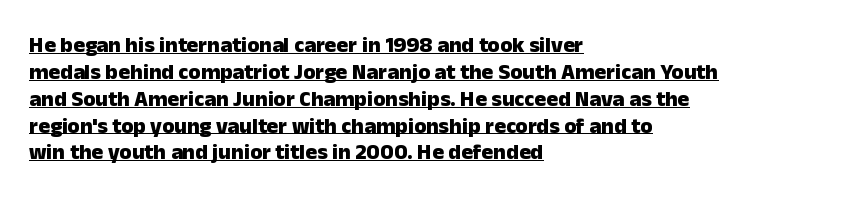
Q: Is the text bold? A: Yes.
Q: Is the text italic (slanted)? A: No, it is upright.
Q: Is the text underlined? A: Yes.
Q: How is the paragraph aligned? A: Left-aligned.
Q: Is the spacing between letters normal or unusually wide? A: Normal.
